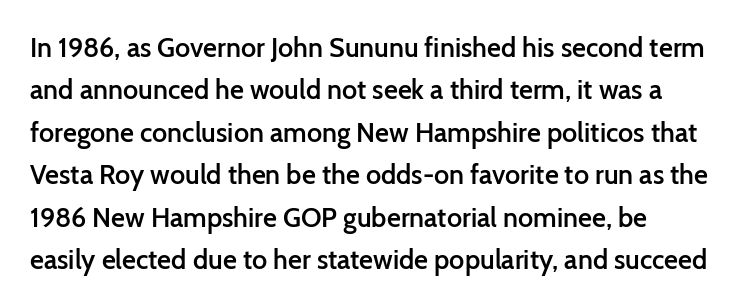
The image shows 27 px text type, upright; set left-aligned, normal line spacing (1.57x), normal letter spacing, not underlined.
